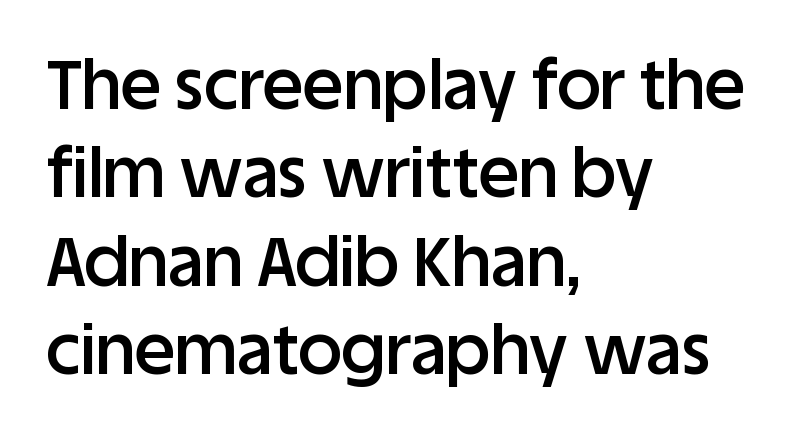
The image shows 68 px semibold sans-serif type, upright; set left-aligned, normal line spacing (1.3x), normal letter spacing, not underlined; low stroke contrast and a large x-height.
